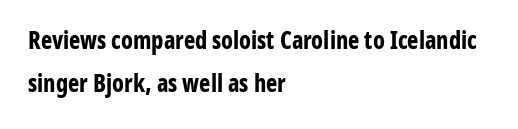
Short note: letters normally spaced. One-word summary of the alignment: left. The specimen reads as upright at a glance. The string is rendered with underlining switched off. In terms of weight, the rendering is a true, heavy bold.
